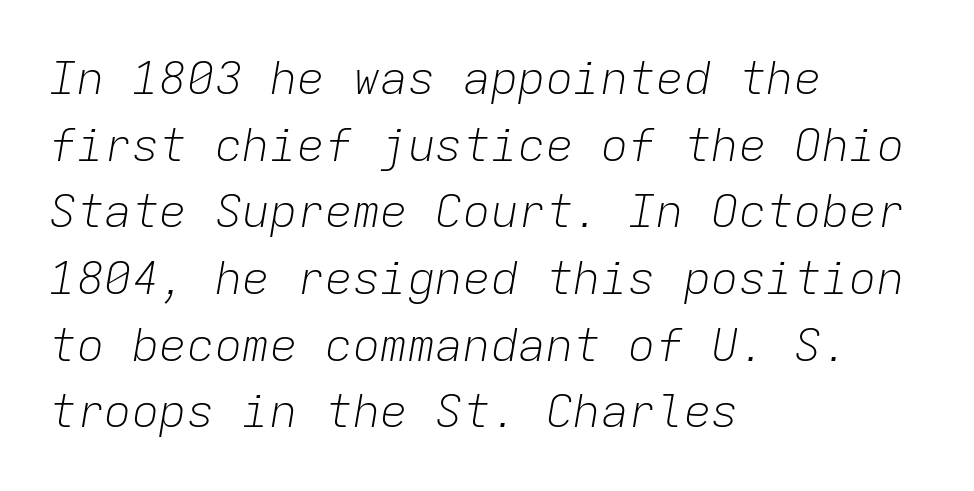
Q: Is the text bold? A: No.
Q: Is the text italic (slanted)? A: Yes, it leans right by about 9 degrees.
Q: Is the text underlined? A: No.
Q: How is the paragraph aligned? A: Left-aligned.
Q: Is the spacing between letters normal or unusually wide? A: Normal.
Q: Is the spacing between lines tight, normal or loose? A: Normal.
Q: Width (condensed, normal, or wide)? A: Normal.
Q: Stroke contrast? A: Low.
Q: x-height? A: Medium.
Q: Monospaced? A: Yes.
